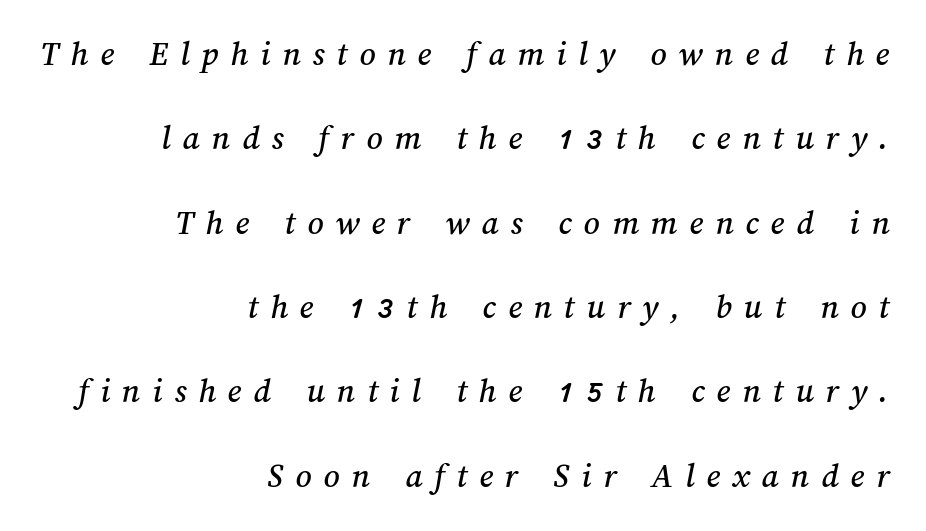
{"width": "normal", "stroke_contrast": "medium", "x_height": "medium", "monospaced": "no", "underline": "no", "align": "right", "line_spacing": "loose", "line_spacing_ratio": 2.41, "letter_spacing": "wide", "letter_spacing_em": 0.34, "glyph_px": 35}
